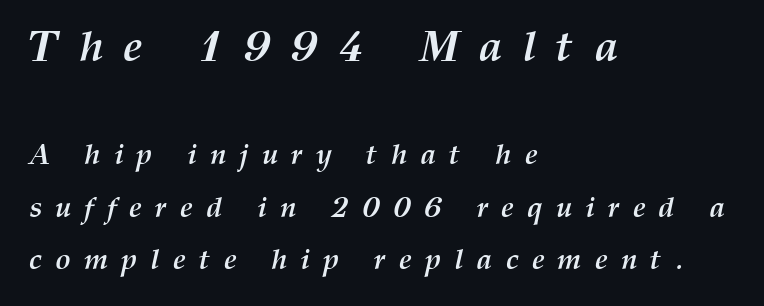
The image shows 44 px semibold type, italic (leaning right); set left-aligned, line spacing 1.8x, unusually wide letter spacing (+0.45 em), not underlined; the first (top) block is 1.52x larger; medium stroke contrast and a medium x-height.
